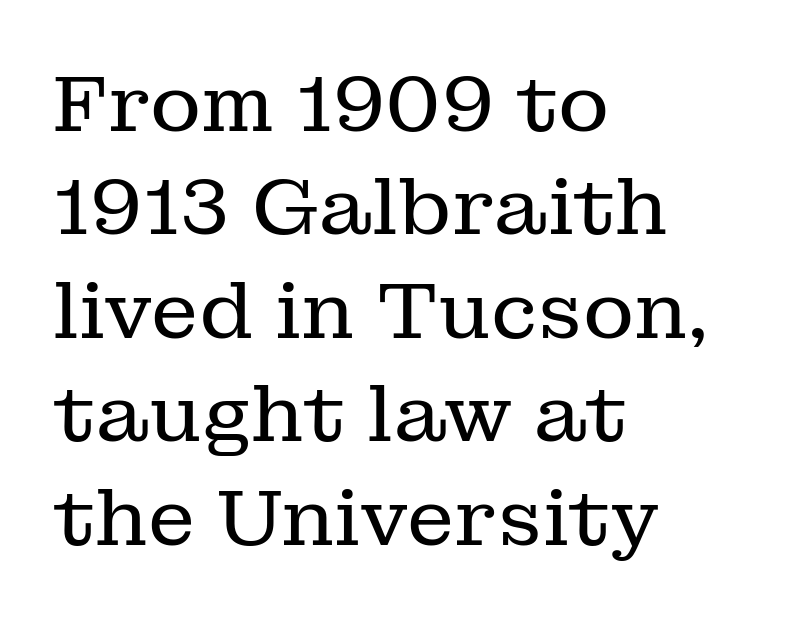
{"serif": "yes", "italic": "no", "bold": "no", "weight": "regular", "width": "normal", "stroke_contrast": "low", "x_height": "medium", "monospaced": "no", "underline": "no", "align": "left", "line_spacing": "normal", "line_spacing_ratio": 1.31, "letter_spacing": "normal", "letter_spacing_em": 0.0, "glyph_px": 79}
